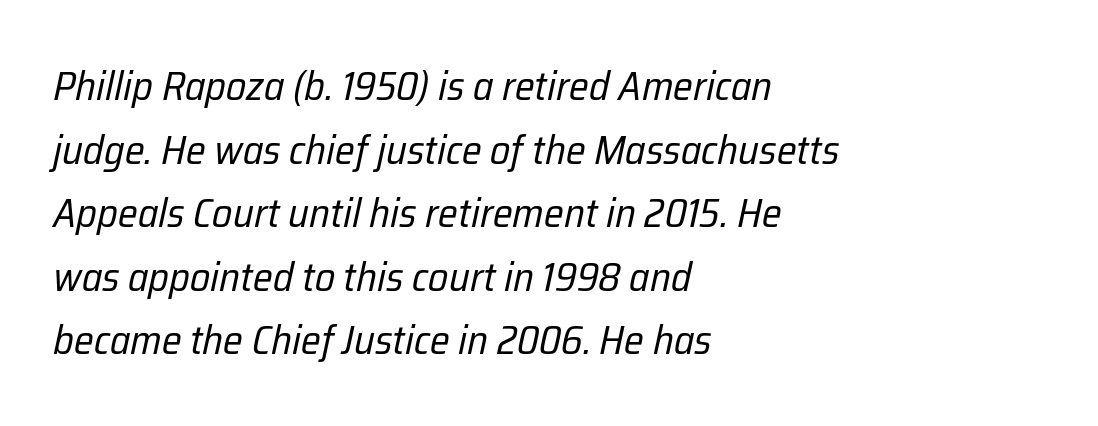
{"italic": "yes", "lean": "right", "slant_degrees": 12, "bold": "no", "weight": "regular", "width": "condensed", "stroke_contrast": "low", "x_height": "medium", "monospaced": "no", "underline": "no", "align": "left", "line_spacing": "normal", "line_spacing_ratio": 1.55, "letter_spacing": "normal", "letter_spacing_em": 0.0, "glyph_px": 41}
